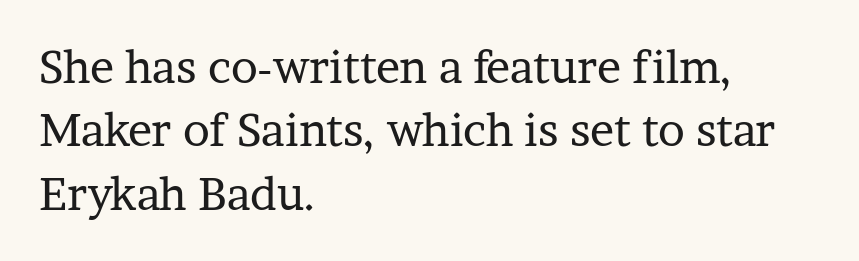
The font family rendered here belongs to the serif group. Weight: not bold — regular or lighter. Varying glyph widths throughout — classic text-font behaviour. Line spacing here is normal. Letter spacing: default. Style check: upright.
